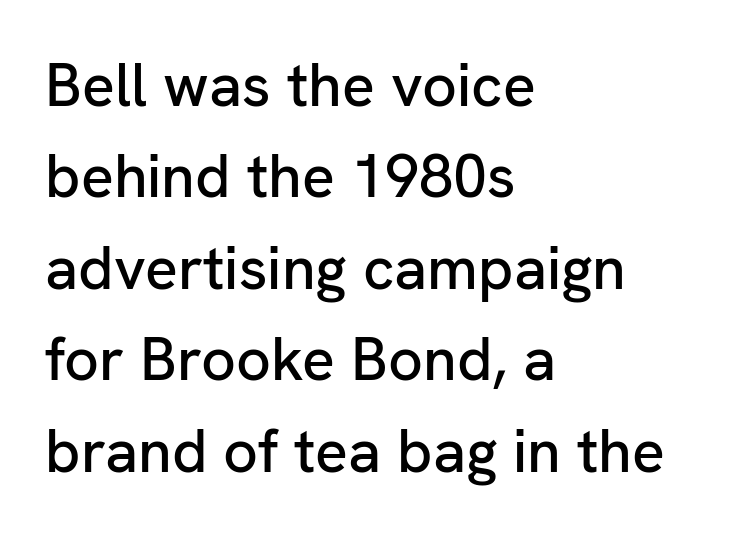
The image shows 61 px sans-serif type, upright; set left-aligned, normal line spacing (1.5x), normal letter spacing, not underlined; low stroke contrast and a medium x-height.
